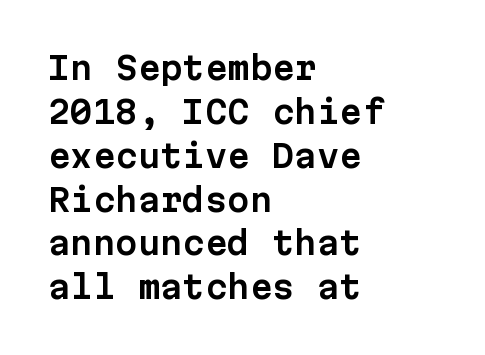
I'd call this a sans setting — the letters go barefoot. You could count columns in this text — the font is strictly monospaced. Honestly, there is no underline to notice here at all. Nobody touched the tracking dial on this one. Every character sits straight up, as roman type does. Horizontal bands of white between lines are of average thickness.
